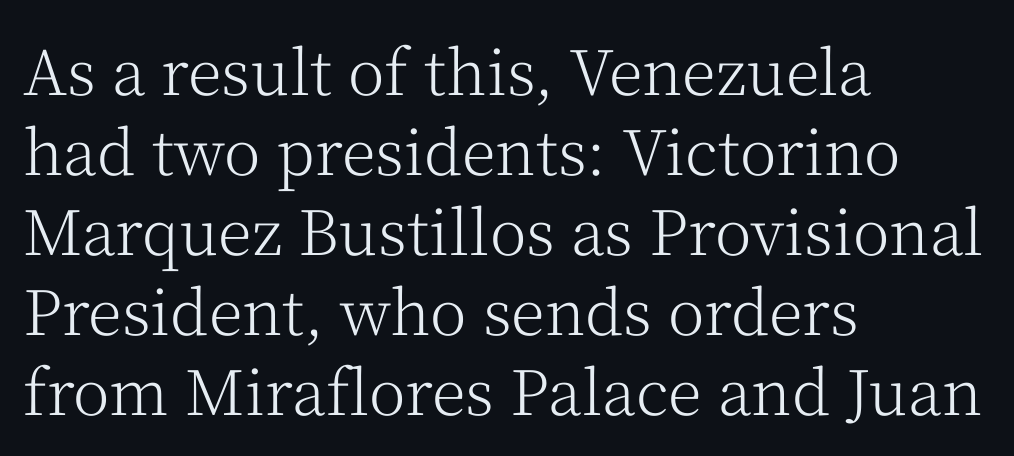
Character widths vary here, with narrow letters taking less room than wide ones. Short and long lines alike share a common starting point at left. Serifs: yes, visible at the terminals of the letterforms. Stem width sits at or under what a default text font uses. Check under the words: just untouched page. Interline gaps are of average width in this sample.
